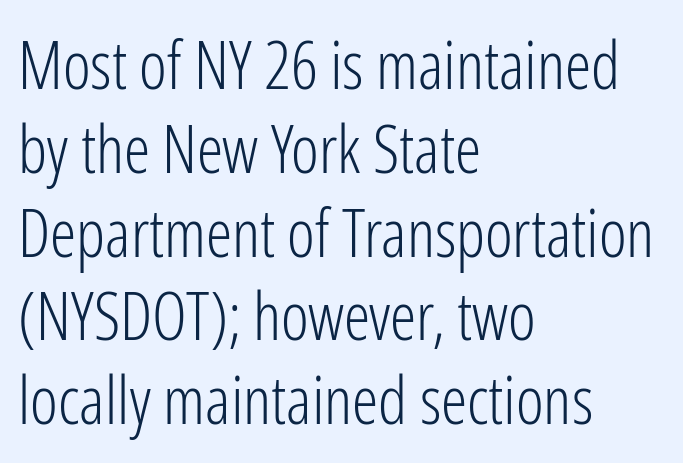
Q: Is the text bold? A: No.
Q: Is the text italic (slanted)? A: No, it is upright.
Q: Is the typeface a serif or a sans-serif typeface? A: Sans-serif.
Q: Is the text underlined? A: No.
Q: How is the paragraph aligned? A: Left-aligned.
Q: Is the spacing between letters normal or unusually wide? A: Normal.
Q: Is the spacing between lines tight, normal or loose? A: Normal.
Q: Width (condensed, normal, or wide)? A: Condensed.
Q: Stroke contrast? A: Low.
Q: x-height? A: Medium.
Q: Monospaced? A: No.
